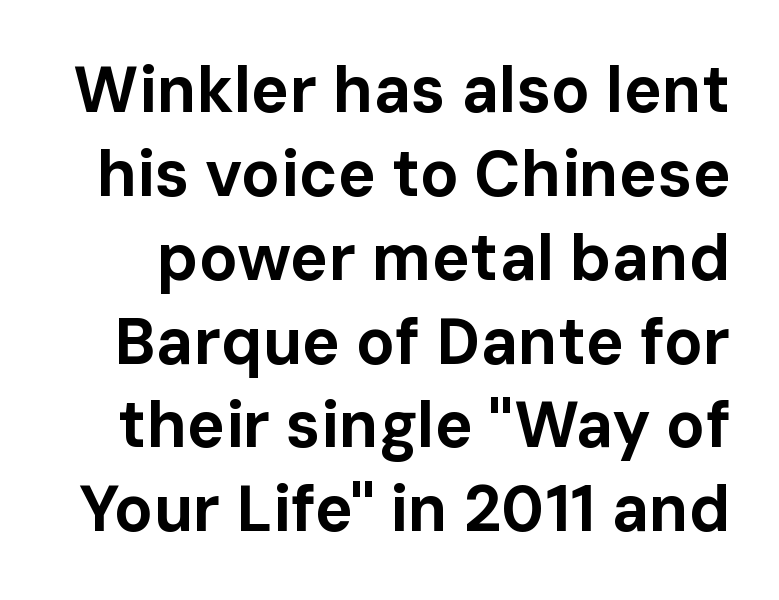
Q: Is the text bold? A: Yes.
Q: Is the text italic (slanted)? A: No, it is upright.
Q: Is the typeface a serif or a sans-serif typeface? A: Sans-serif.
Q: Is the text underlined? A: No.
Q: Is the spacing between letters normal or unusually wide? A: Normal.
Q: Is the spacing between lines tight, normal or loose? A: Normal.
Q: Width (condensed, normal, or wide)? A: Normal.
Q: Stroke contrast? A: Low.
Q: x-height? A: Medium.
Q: Monospaced? A: No.
